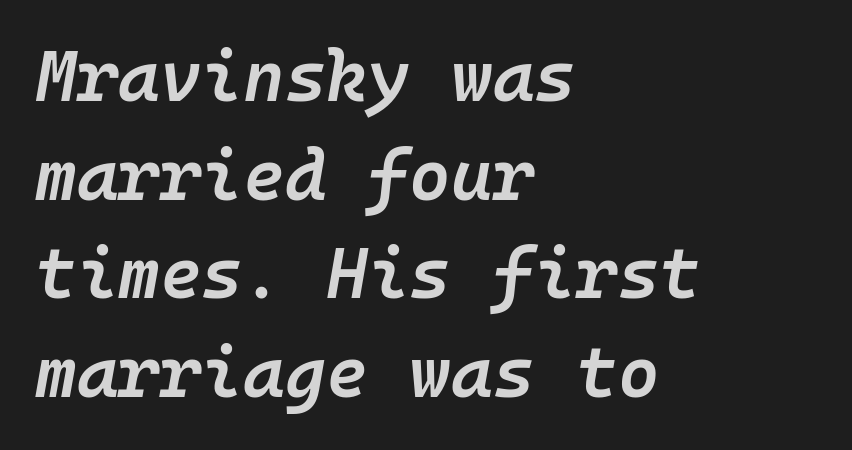
Rendered with sloped, italic letterforms. The passage is arranged the way most books set body copy — flush left. Lines of text with bare space underneath. Regular leading.
